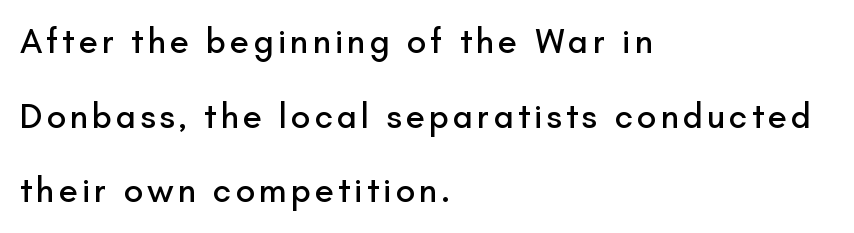
Q: Is the text italic (slanted)? A: No, it is upright.
Q: Is the typeface a serif or a sans-serif typeface? A: Sans-serif.
Q: Is the text underlined? A: No.
Q: How is the paragraph aligned? A: Left-aligned.
Q: Is the spacing between lines tight, normal or loose? A: Loose.
Q: Width (condensed, normal, or wide)? A: Normal.
Q: Stroke contrast? A: Low.
Q: x-height? A: Small.
Q: Monospaced? A: No.
